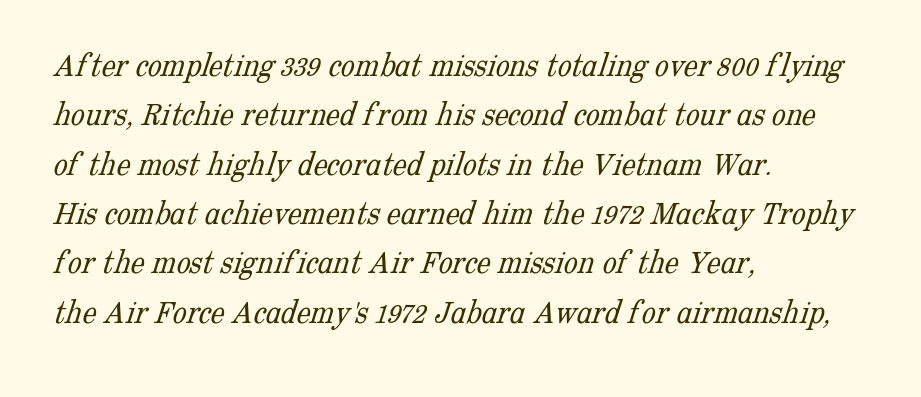
Caption: face not bold, strokes unweighted. Spacing verdict: proportional, widths tailored to each character. Leftover space on each line is placed entirely after the last word. Characters follow at the spacing the type designer built in. The type family on display is of the serif kind. Honestly, there is no underline to notice here at all.
